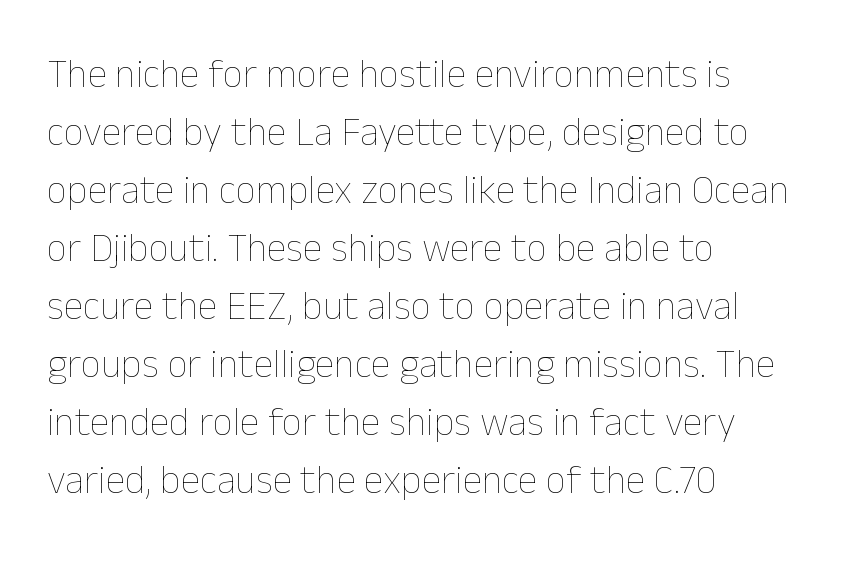
Q: Is the text bold? A: No.
Q: Is the text italic (slanted)? A: No, it is upright.
Q: Is the text underlined? A: No.
Q: How is the paragraph aligned? A: Left-aligned.
Q: Is the spacing between letters normal or unusually wide? A: Normal.
Q: Is the spacing between lines tight, normal or loose? A: Normal.
Q: Width (condensed, normal, or wide)? A: Normal.
Q: Stroke contrast? A: Low.
Q: x-height? A: Medium.
Q: Monospaced? A: No.
